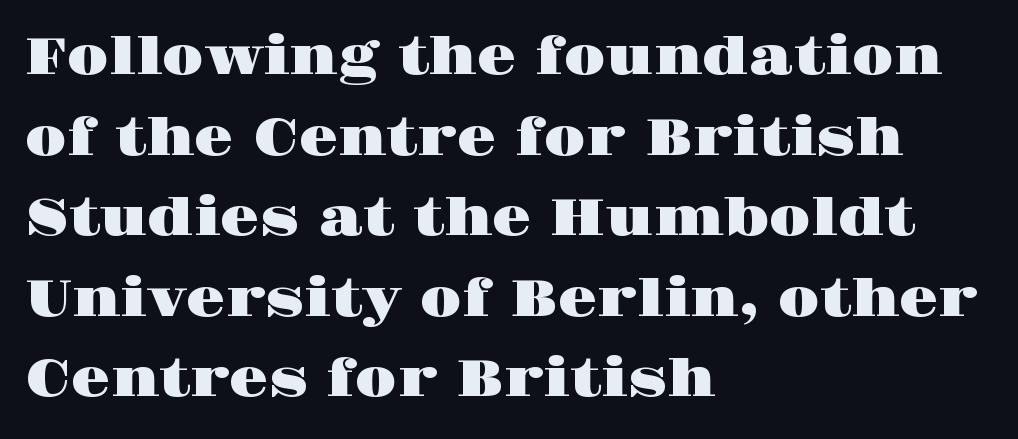
Q: Is the text italic (slanted)? A: No, it is upright.
Q: Is the typeface a serif or a sans-serif typeface? A: Serif.
Q: Is the text underlined? A: No.
Q: How is the paragraph aligned? A: Left-aligned.
Q: Is the spacing between letters normal or unusually wide? A: Normal.
Q: Is the spacing between lines tight, normal or loose? A: Normal.
Q: Width (condensed, normal, or wide)? A: Wide.
Q: Stroke contrast? A: High.
Q: x-height? A: Large.
Q: Monospaced? A: No.
